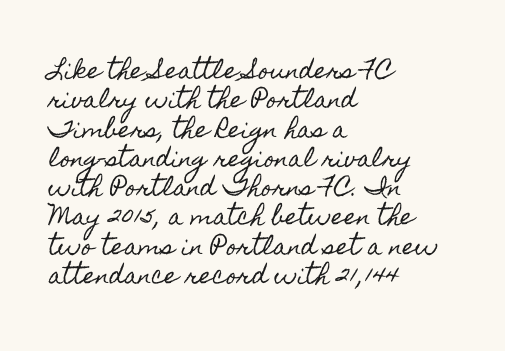
The image shows 22 px text type; set left-aligned, normal line spacing (1.33x), normal letter spacing, not underlined.
